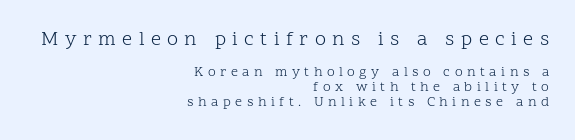
{"italic": "no", "bold": "no", "underline": "no", "align": "right", "line_spacing": "tight", "line_spacing_ratio": 1.07, "letter_spacing": "wide", "letter_spacing_em": 0.32, "larger_block": "first", "size_ratio": 1.43, "glyph_px": 20}
